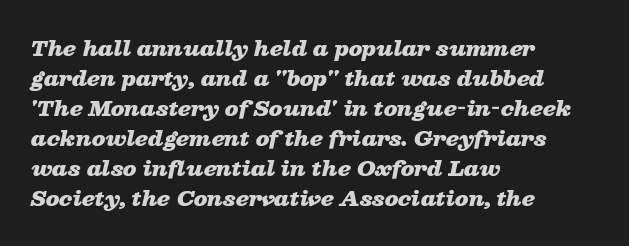
The image shows 20 px bold type, italic (leaning right); set left-aligned, normal line spacing (1.5x), normal letter spacing, not underlined.
